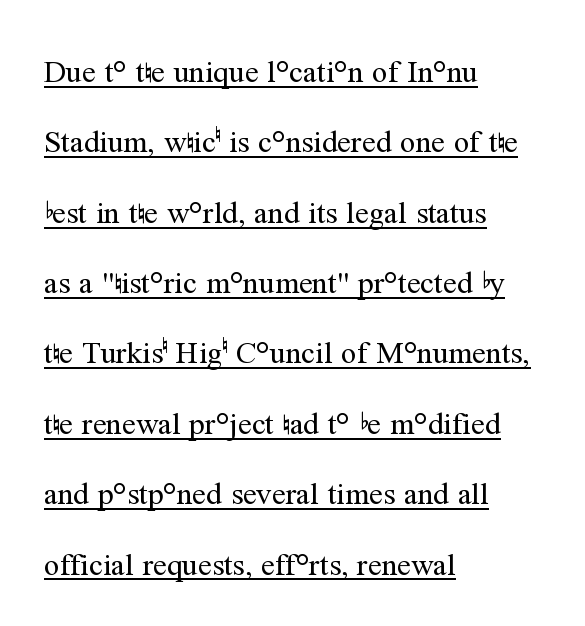
Q: Is the text bold? A: No.
Q: Is the text italic (slanted)? A: No, it is upright.
Q: Is the typeface a serif or a sans-serif typeface? A: Serif.
Q: Is the text underlined? A: Yes.
Q: How is the paragraph aligned? A: Left-aligned.
Q: Is the spacing between letters normal or unusually wide? A: Normal.
Q: Is the spacing between lines tight, normal or loose? A: Loose.
Q: Width (condensed, normal, or wide)? A: Normal.
Q: Stroke contrast? A: Medium.
Q: x-height? A: Medium.
Q: Monospaced? A: No.
